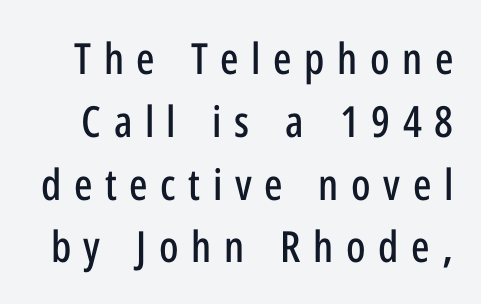
The image shows 43 px condensed sans-serif type, upright; set normal line spacing (1.46x), unusually wide letter spacing (+0.29 em), not underlined; low stroke contrast and a medium x-height.
